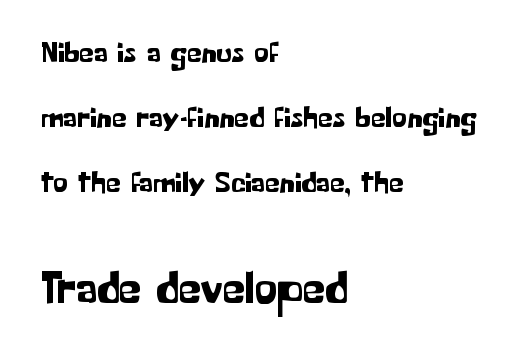
The image shows 45 px sans-serif type, upright; set left-aligned, loose line spacing (2.16x), normal letter spacing, not underlined; the second (bottom) block is 1.5x larger; low stroke contrast and a medium x-height.
